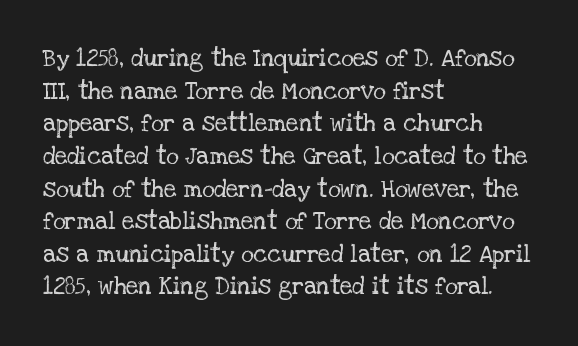
Q: Is the text bold? A: No.
Q: Is the text italic (slanted)? A: No, it is upright.
Q: Is the text underlined? A: No.
Q: How is the paragraph aligned? A: Left-aligned.
Q: Is the spacing between letters normal or unusually wide? A: Normal.
Q: Is the spacing between lines tight, normal or loose? A: Normal.
